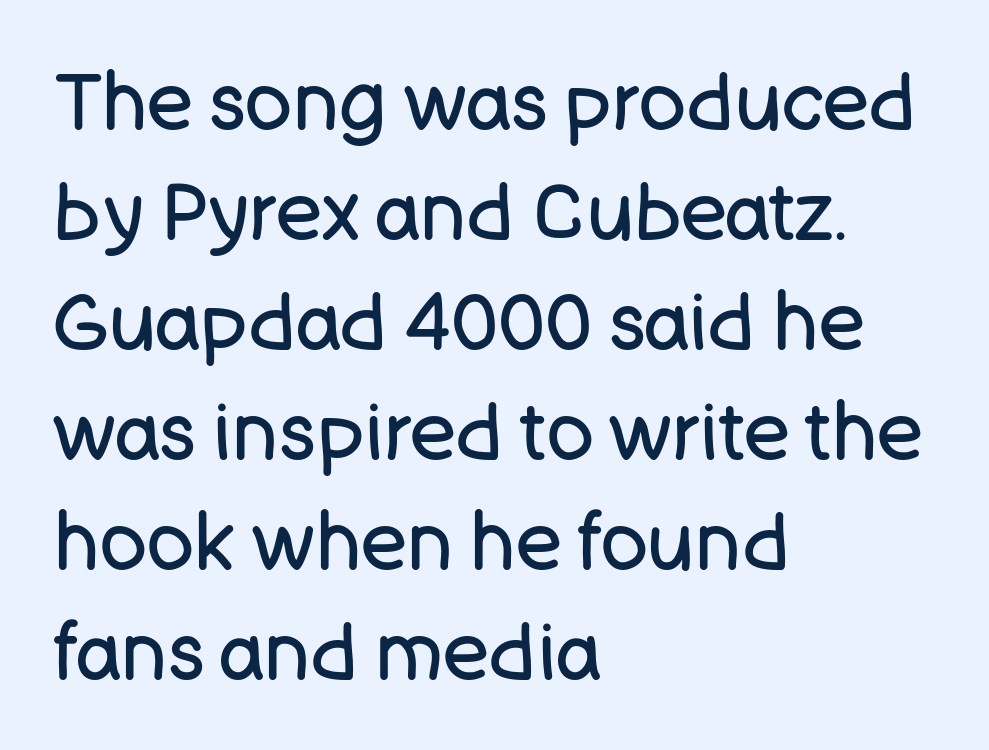
The image shows 78 px regular-weight sans-serif type, upright; set left-aligned, normal line spacing (1.41x), normal letter spacing, not underlined; low stroke contrast and a large x-height.
